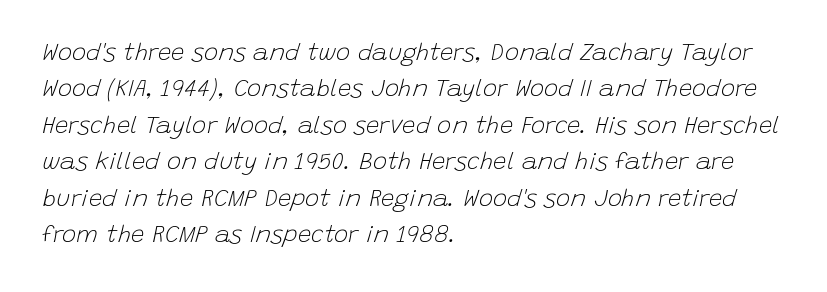
{"italic": "yes", "lean": "right", "slant_degrees": 15, "bold": "no", "underline": "no", "align": "left", "line_spacing": "normal", "line_spacing_ratio": 1.52, "letter_spacing": "normal", "letter_spacing_em": 0.0, "glyph_px": 24}
